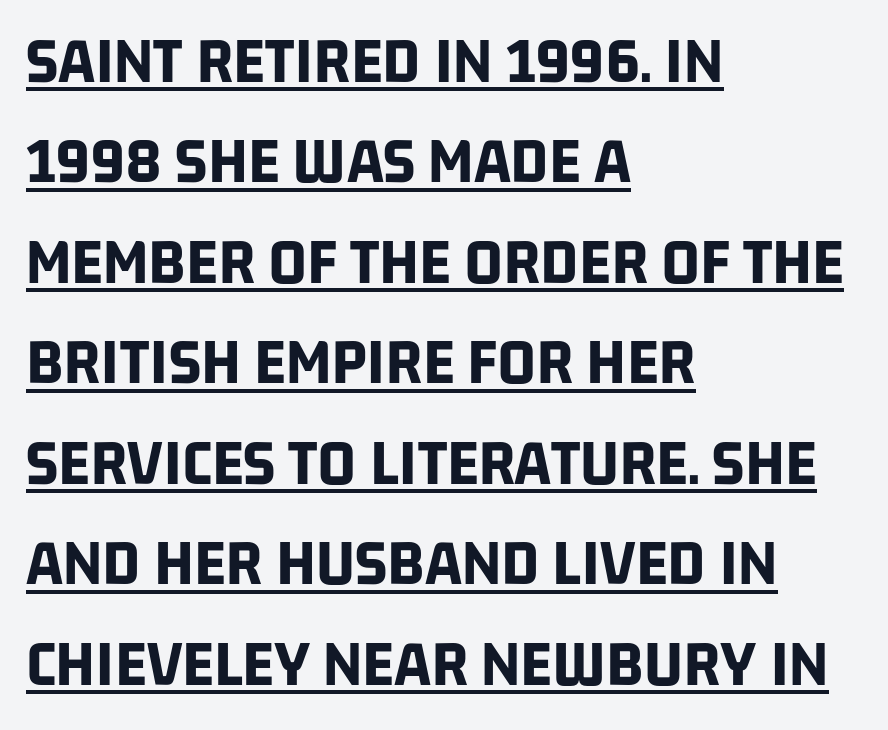
Look at the tracking — it's just the regular setting, nothing added. Classification — sans serif. The glyphs are accompanied by a horizontal stroke just below them. Do the characters align in a grid? No, the font is proportional. The characters look thick and weighty, a clear bold. This sample is left-justified, so line endings fall wherever the words run out.
